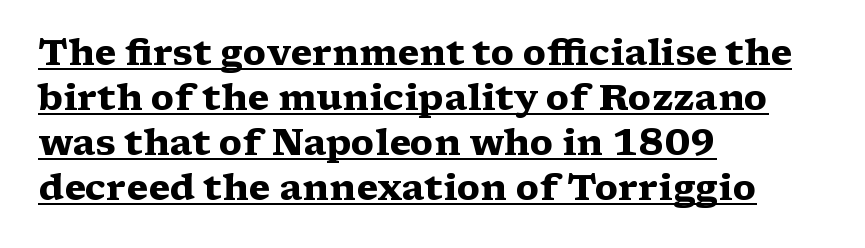
Summary of weight: heavy, a full bold. This sample has the flowing, uneven cadence of proportional lettering. You can tell it's not italic because the verticals are truly vertical. What kind of face is this? One with serifs. The sample's only ornament is a line tracing under the words. Which margin do the lines hug? The left one — the right edge is uneven.
